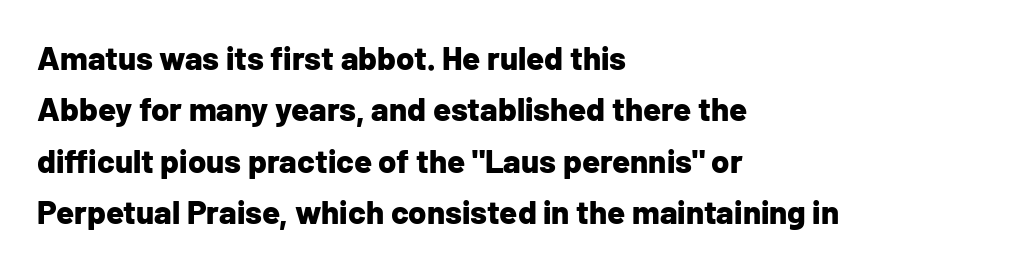
Q: Is the text bold? A: Yes.
Q: Is the text italic (slanted)? A: No, it is upright.
Q: Is the typeface a serif or a sans-serif typeface? A: Sans-serif.
Q: Is the text underlined? A: No.
Q: How is the paragraph aligned? A: Left-aligned.
Q: Is the spacing between letters normal or unusually wide? A: Normal.
Q: Is the spacing between lines tight, normal or loose? A: Normal.
Q: Width (condensed, normal, or wide)? A: Normal.
Q: Stroke contrast? A: Low.
Q: x-height? A: Medium.
Q: Monospaced? A: No.
